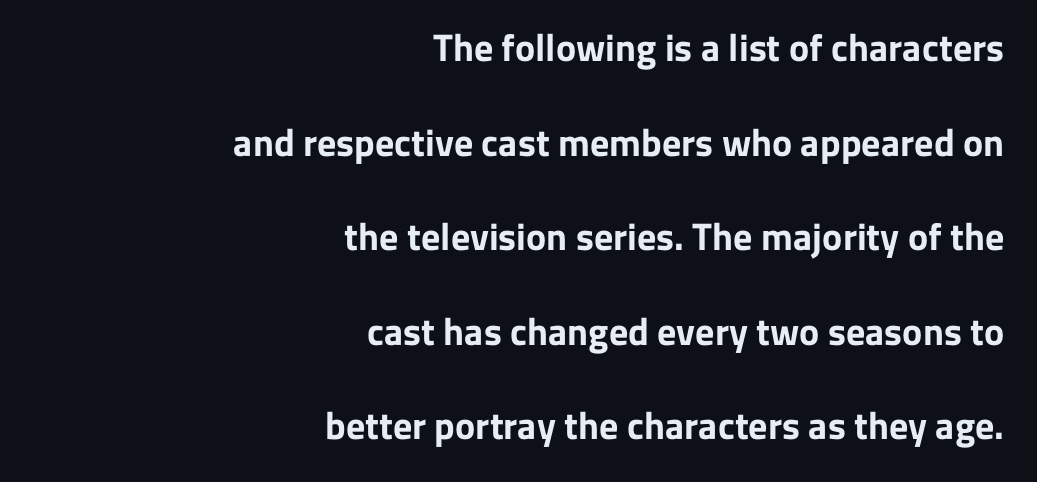
The image shows 38 px bold sans-serif type, upright; set right-aligned, loose line spacing (2.49x), normal letter spacing, not underlined; low stroke contrast and a medium x-height.
